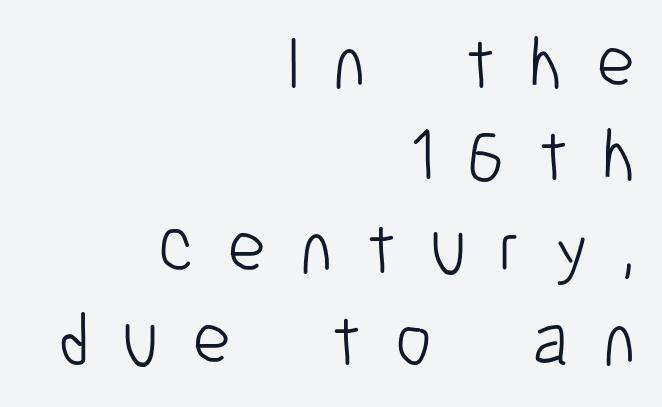
{"serif": "no", "italic": "no", "bold": "no", "weight": "light", "width": "condensed", "stroke_contrast": "low", "x_height": "medium", "monospaced": "no", "underline": "no", "align": "right", "line_spacing": "normal", "line_spacing_ratio": 1.25, "letter_spacing": "wide", "letter_spacing_em": 0.45, "glyph_px": 74}
